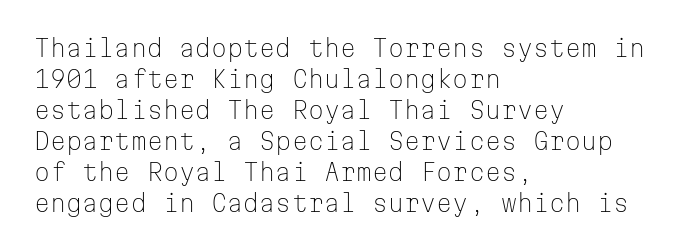
{"italic": "no", "bold": "no", "underline": "no", "align": "left", "line_spacing": "normal", "line_spacing_ratio": 1.35, "letter_spacing": "normal", "letter_spacing_em": 0.0, "glyph_px": 23}
